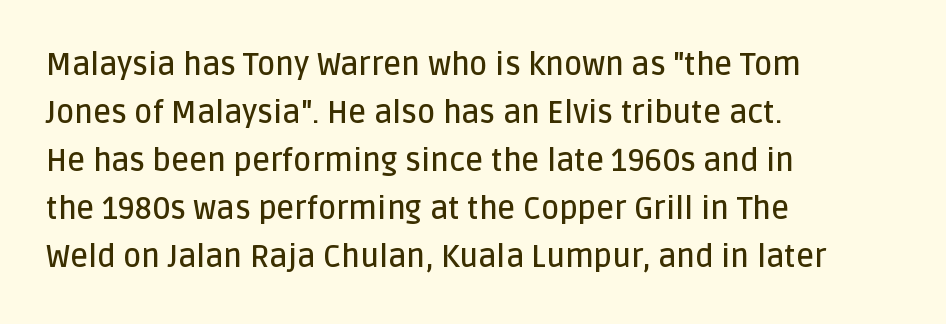
Q: Is the text bold? A: Semi-bold.
Q: Is the text italic (slanted)? A: No, it is upright.
Q: Is the typeface a serif or a sans-serif typeface? A: Sans-serif.
Q: Is the text underlined? A: No.
Q: How is the paragraph aligned? A: Left-aligned.
Q: Is the spacing between letters normal or unusually wide? A: Normal.
Q: Is the spacing between lines tight, normal or loose? A: Normal.
Q: Width (condensed, normal, or wide)? A: Normal.
Q: Stroke contrast? A: Low.
Q: x-height? A: Large.
Q: Monospaced? A: No.
